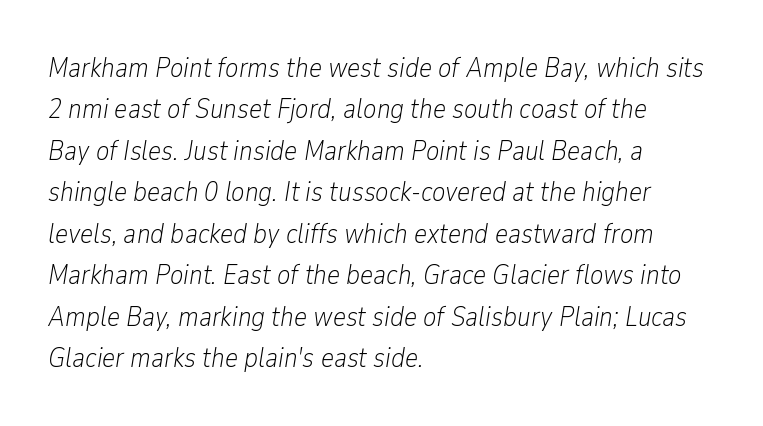
The image shows 28 px light, condensed type, italic (leaning right); set left-aligned, normal line spacing (1.48x), normal letter spacing, not underlined; low stroke contrast and a medium x-height.
